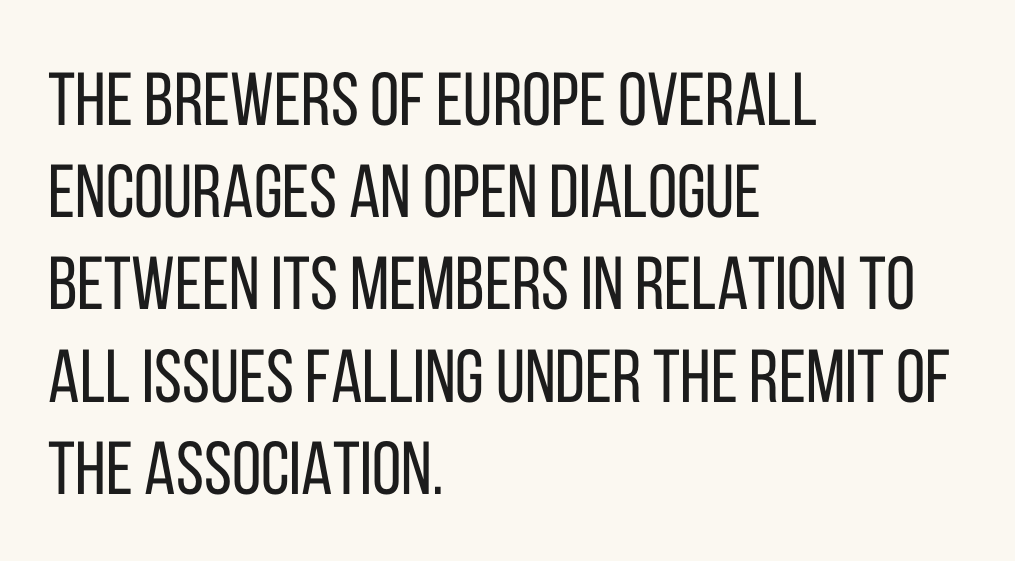
Short note: letters normally spaced. The typography opts for an upright posture over an oblique one. A classic flush-left, rag-right setting is used for this passage. Clear beneath every line of the passage.
